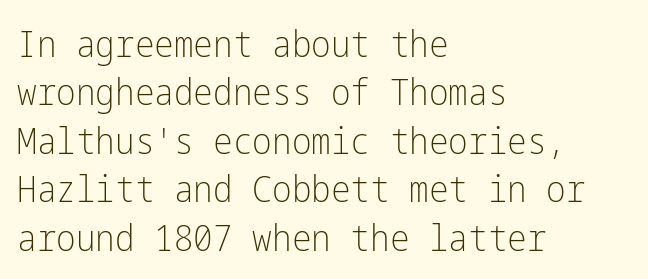
Visually the block forms a straight wall on the left and a jagged coastline on the right. Standard letterfit; no display-style spreading of the glyphs. Glance below the letters and you will spot only blank space. Is the stroke heavy? The answer is a plain regular-or-lighter.
